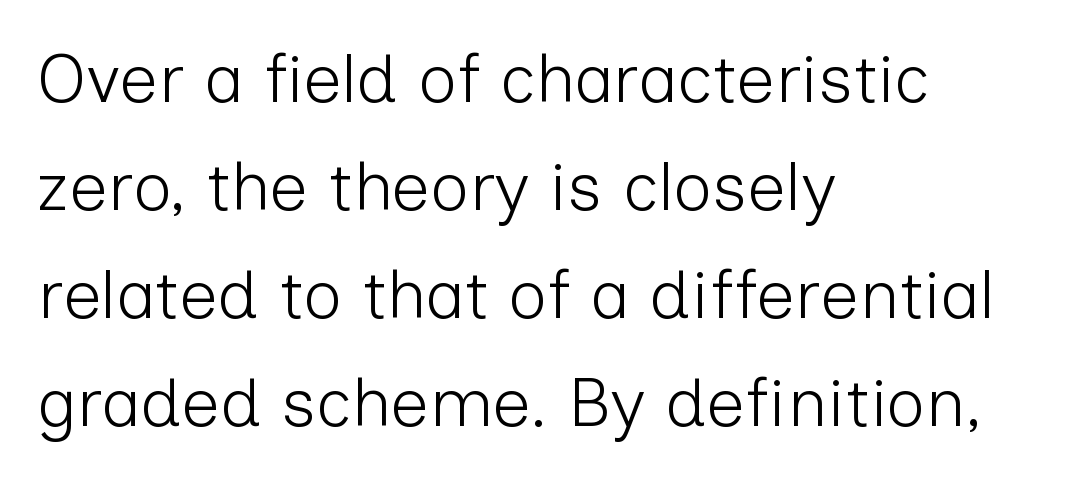
This sample has the flowing, uneven cadence of proportional lettering. Tracking value appears to be zero — textbook default spacing. One glance says typical: line gaps are just what's usual. Teacher's note: observe the even left margin — that is flush-left alignment.
